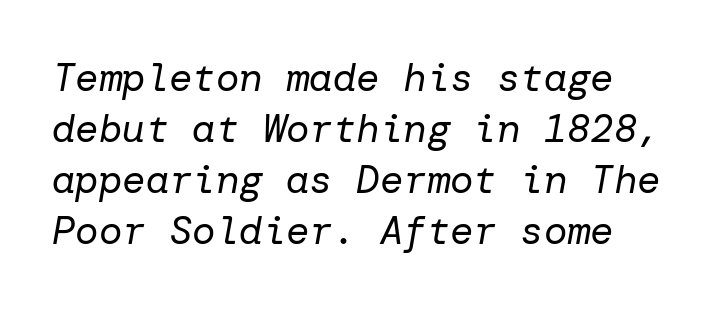
Normally led — the rows are evenly, conventionally spaced. The strokes are not fattened; the text isn't bold. The space directly below the letters is spotless. The face used here has a pronounced slope to its letters.
